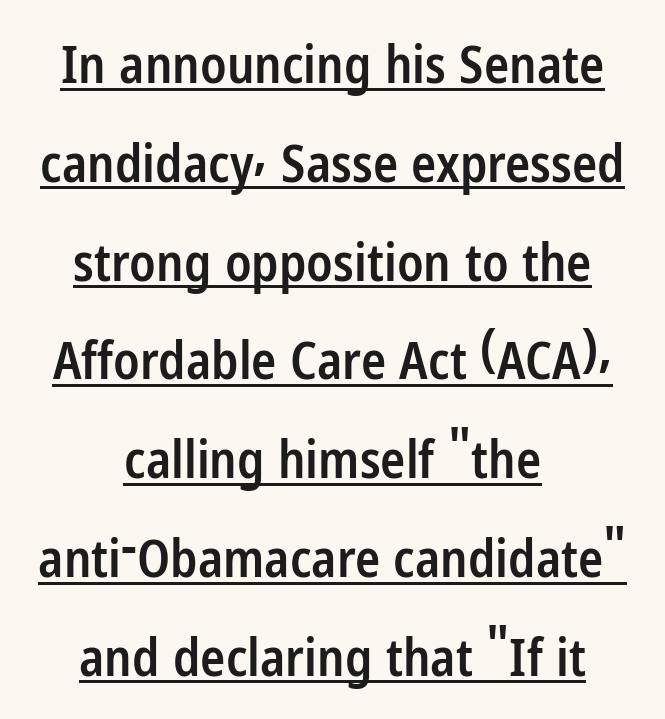
{"serif": "no", "italic": "no", "bold": "semi", "weight": "semibold", "width": "condensed", "stroke_contrast": "low", "x_height": "medium", "monospaced": "no", "underline": "yes", "align": "center", "line_spacing": "loose", "line_spacing_ratio": 1.9, "letter_spacing": "normal", "letter_spacing_em": 0.0, "glyph_px": 52}
